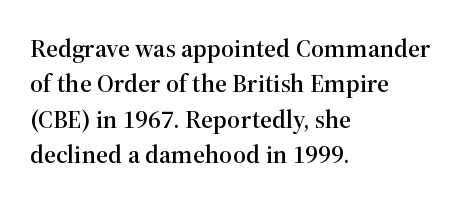
The image shows 26 px text type, upright; set left-aligned, normal line spacing (1.36x), normal letter spacing, not underlined.
